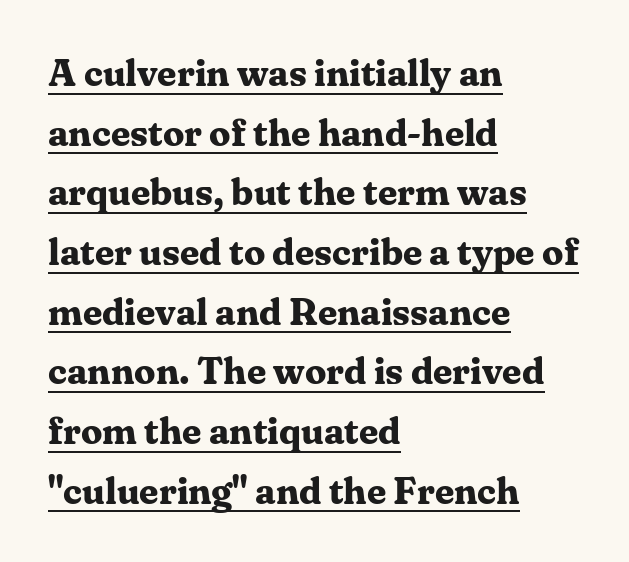
Words appear dense and cohesive because spacing is normal. This rendering employs a face with finishing strokes, i.e., a serif. The rendering anchors every line to the left-hand side. The specimen reads as upright at a glance. The glyphs have the mass of a bold cut.
